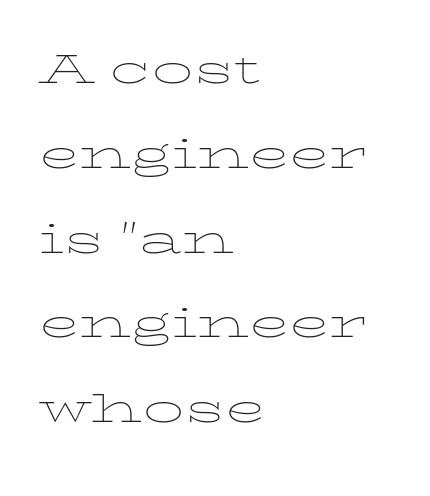
Q: Is the text bold? A: No.
Q: Is the text italic (slanted)? A: No, it is upright.
Q: Is the text underlined? A: No.
Q: How is the paragraph aligned? A: Left-aligned.
Q: Is the spacing between letters normal or unusually wide? A: Normal.
Q: Is the spacing between lines tight, normal or loose? A: Normal.
Q: Width (condensed, normal, or wide)? A: Wide.
Q: Stroke contrast? A: Low.
Q: x-height? A: Medium.
Q: Monospaced? A: No.
